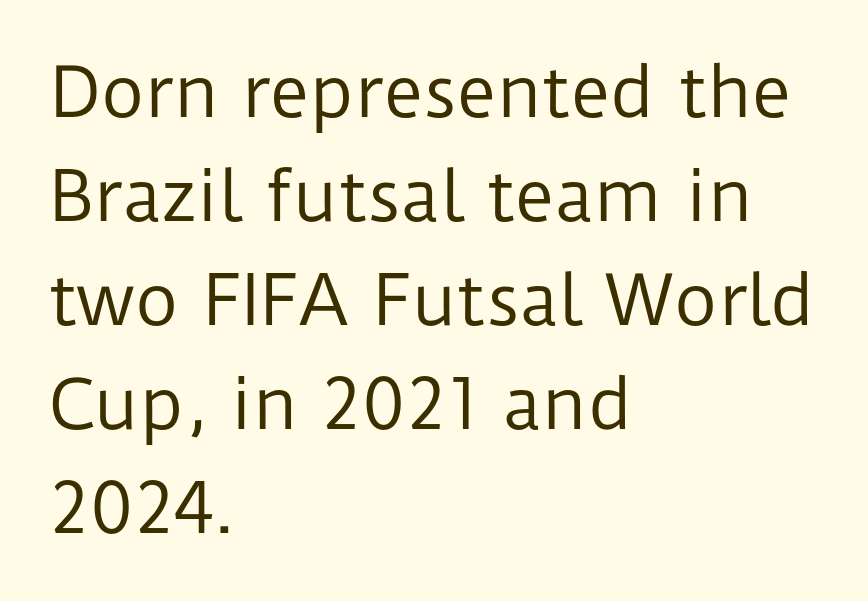
{"serif": "no", "italic": "no", "bold": "no", "weight": "regular", "width": "normal", "stroke_contrast": "low", "x_height": "medium", "monospaced": "no", "underline": "no", "align": "left", "line_spacing": "normal", "line_spacing_ratio": 1.53, "letter_spacing": "normal", "letter_spacing_em": 0.0, "glyph_px": 68}
